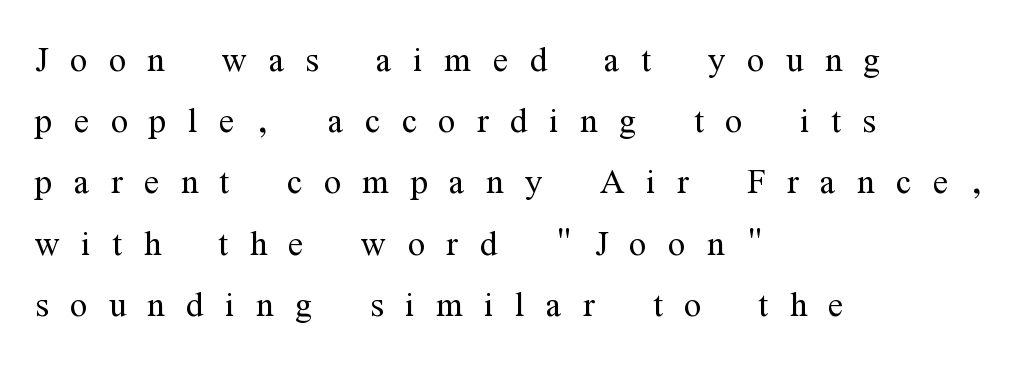
Q: Is the text bold? A: No.
Q: Is the text italic (slanted)? A: No, it is upright.
Q: Is the typeface a serif or a sans-serif typeface? A: Serif.
Q: Is the text underlined? A: No.
Q: How is the paragraph aligned? A: Left-aligned.
Q: Is the spacing between letters normal or unusually wide? A: Unusually wide.
Q: Is the spacing between lines tight, normal or loose? A: Normal.
Q: Width (condensed, normal, or wide)? A: Condensed.
Q: Stroke contrast? A: Medium.
Q: x-height? A: Medium.
Q: Monospaced? A: No.
